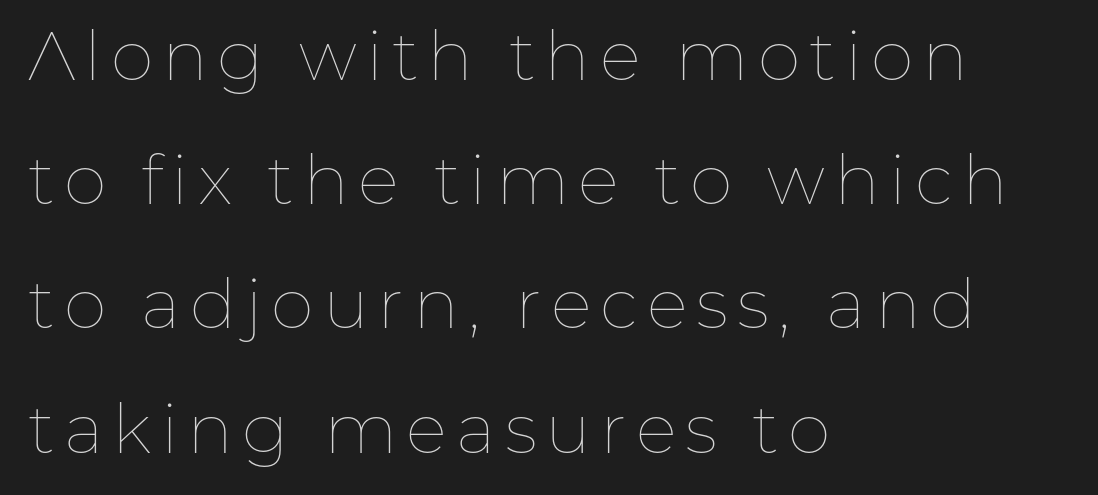
The image shows 69 px thin type, upright; set left-aligned, line spacing 1.8x, not underlined; low stroke contrast and a medium x-height.
